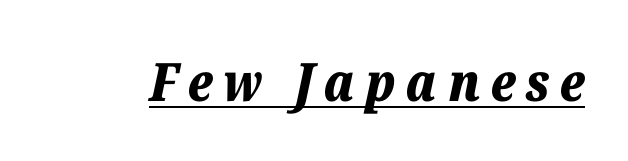
The image shows 53 px bold type, italic (leaning right); set underlined; low stroke contrast and a medium x-height.
